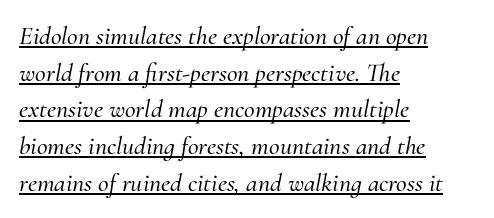
The face used here appears with an underline applied. Reading down the block, your eye returns to a fixed left position each line. The font's italic variant was chosen for this text. Leading matches the norm, producing a regular column. Tracking here is standard; glyphs follow each other at the usual distance.
